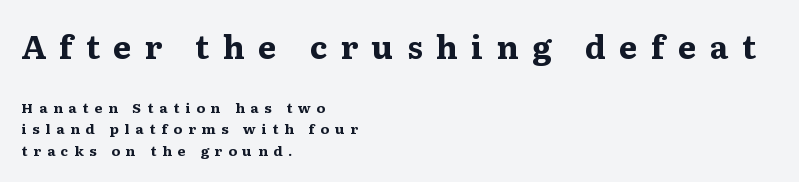
The image shows 32 px bold, wide serif type, upright; set left-aligned, normal line spacing (1.54x), unusually wide letter spacing (+0.42 em), not underlined; the first (top) block is 2.29x larger; medium stroke contrast and a medium x-height.
